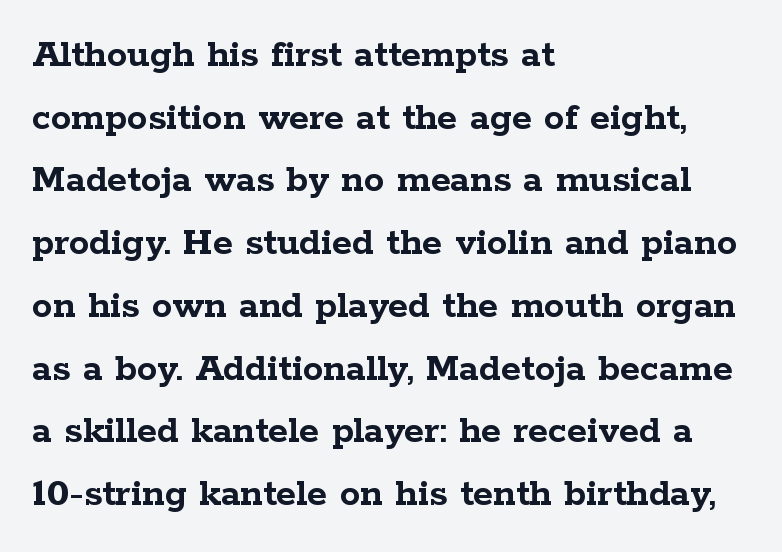
The image shows 41 px semibold, wide serif type, upright; set left-aligned, normal line spacing (1.53x), normal letter spacing, not underlined; low stroke contrast and a medium x-height.
